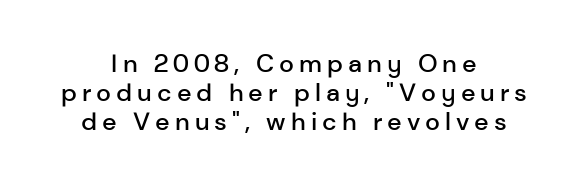
Each word looks stretched out because of the extra space between its letters. Look at the stroke-to-counter ratio: somewhat heavy, a semibold. Where is the straight margin? There isn't one; the lines are centered. Any mark beneath the type? The region is blank. These lines were composed using upright roman letters.
